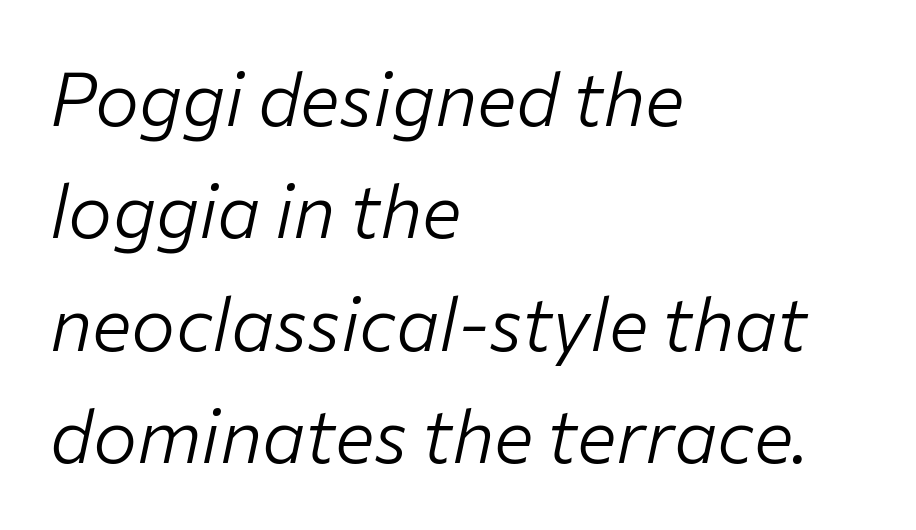
Compared with a typical body face, this is equally light or lighter still. The typesetter chose a ragged-right arrangement here. The passage shown is typed in a proportional face where columns would drift. Students, note that the glyphs here touch the page at normal intervals. An italicized treatment has been applied to the whole sample. A clean baseline with only descenders dipping below it.
